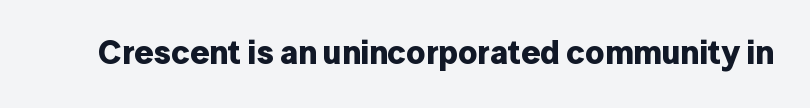
You'd pick this weight for a headline — it's a proper bold. I'd call this a sans setting — the letters go barefoot. The area under the type is left untouched. Spacing verdict: proportional, widths tailored to each character. The line texture is even and compact thanks to regular tracking. These lines were composed using upright roman letters.
